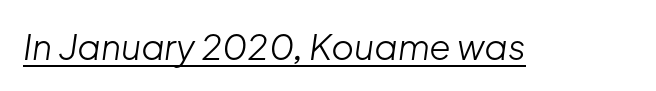
Weight: in the light-to-regular range. The line texture is even and compact thanks to regular tracking. The passage shown is typed in a proportional face where columns would drift. Honestly, the underline is the first thing you notice here. This is oblique type, the kind used for emphasis or titles.
